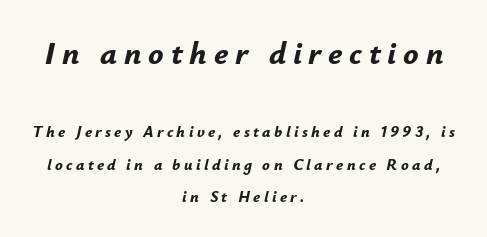
These lines have a slow, spaced-out rhythm from letter to letter. The upper block of text is set noticeably larger than the block beneath it. Does the weight exceed regular? Yes, all the way to bold. Nobody drew a line under any word here. Teacher's note: observe the equal gaps on both sides — that is centered alignment.
